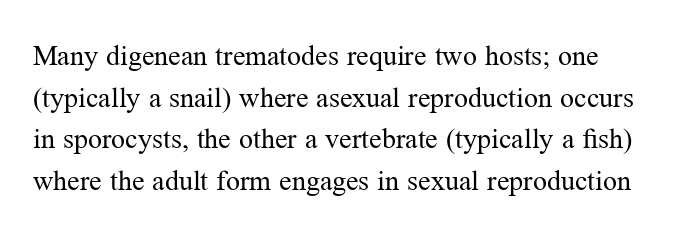
Q: Is the text bold? A: No.
Q: Is the text italic (slanted)? A: No, it is upright.
Q: Is the typeface a serif or a sans-serif typeface? A: Serif.
Q: Is the text underlined? A: No.
Q: Is the spacing between letters normal or unusually wide? A: Normal.
Q: Is the spacing between lines tight, normal or loose? A: Normal.
Q: Width (condensed, normal, or wide)? A: Normal.
Q: Stroke contrast? A: Medium.
Q: x-height? A: Medium.
Q: Monospaced? A: No.
